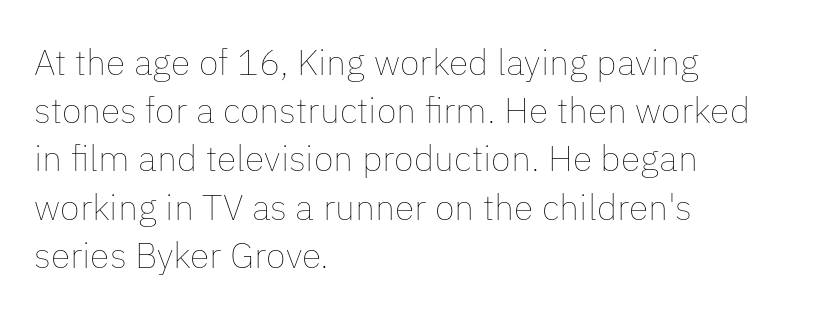
The image shows 36 px thin type, upright; set left-aligned, normal line spacing (1.34x), normal letter spacing, not underlined; low stroke contrast and a medium x-height.
